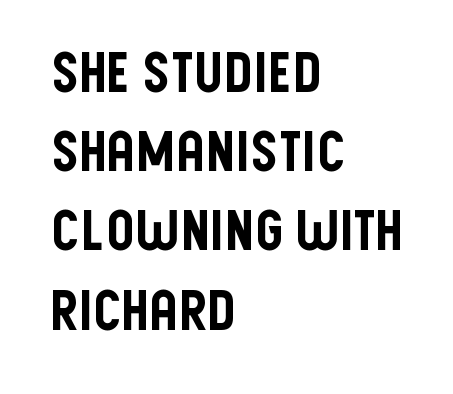
The image shows 55 px condensed sans-serif type, upright; set left-aligned, normal line spacing (1.44x), normal letter spacing, not underlined; low stroke contrast and a large x-height.
